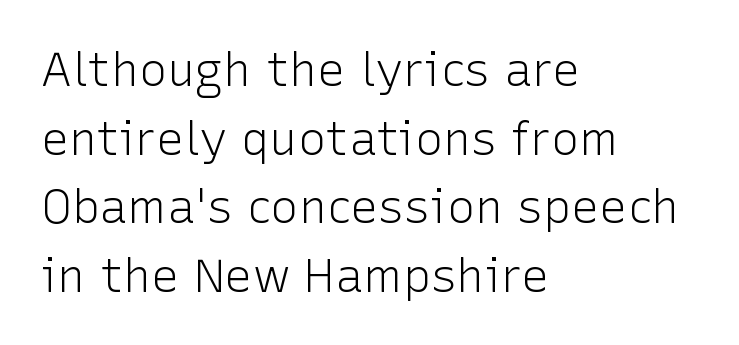
{"serif": "no", "italic": "no", "bold": "no", "weight": "light", "width": "normal", "stroke_contrast": "low", "x_height": "medium", "monospaced": "no", "underline": "no", "align": "left", "line_spacing": "normal", "line_spacing_ratio": 1.46, "letter_spacing": "normal", "letter_spacing_em": 0.0, "glyph_px": 47}
